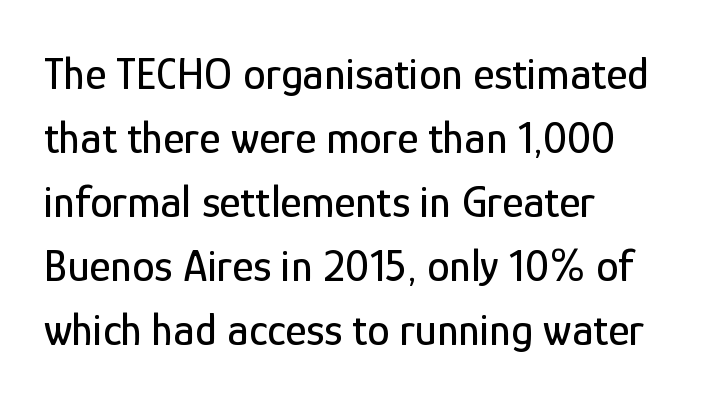
Q: Is the text italic (slanted)? A: No, it is upright.
Q: Is the typeface a serif or a sans-serif typeface? A: Sans-serif.
Q: Is the text underlined? A: No.
Q: How is the paragraph aligned? A: Left-aligned.
Q: Is the spacing between letters normal or unusually wide? A: Normal.
Q: Is the spacing between lines tight, normal or loose? A: Normal.
Q: Width (condensed, normal, or wide)? A: Condensed.
Q: Stroke contrast? A: Low.
Q: x-height? A: Medium.
Q: Monospaced? A: No.
